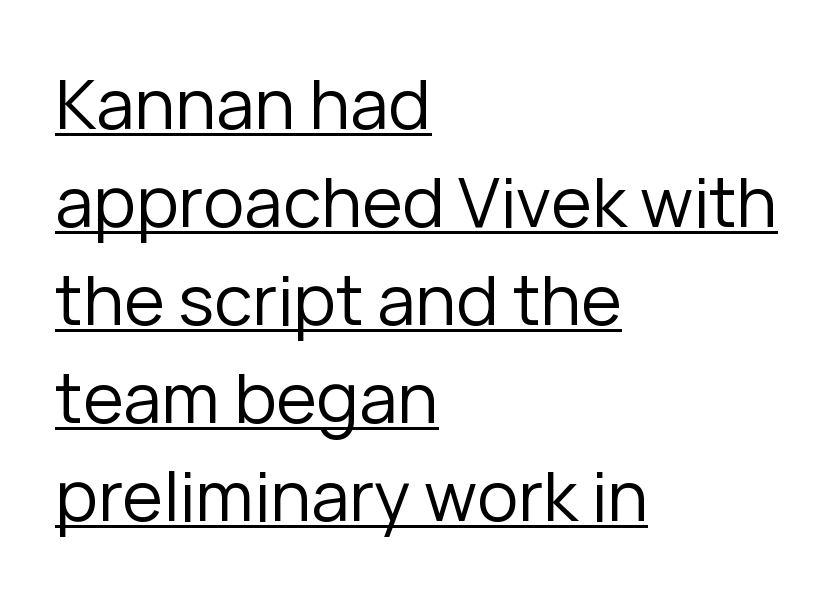
Q: Is the text bold? A: No.
Q: Is the text italic (slanted)? A: No, it is upright.
Q: Is the typeface a serif or a sans-serif typeface? A: Sans-serif.
Q: Is the text underlined? A: Yes.
Q: How is the paragraph aligned? A: Left-aligned.
Q: Is the spacing between letters normal or unusually wide? A: Normal.
Q: Is the spacing between lines tight, normal or loose? A: Normal.
Q: Width (condensed, normal, or wide)? A: Normal.
Q: Stroke contrast? A: Low.
Q: x-height? A: Medium.
Q: Monospaced? A: No.
